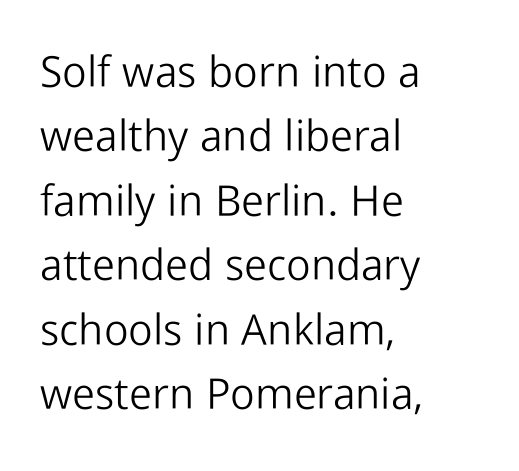
Q: Is the text bold? A: No.
Q: Is the text italic (slanted)? A: No, it is upright.
Q: Is the typeface a serif or a sans-serif typeface? A: Sans-serif.
Q: Is the text underlined? A: No.
Q: How is the paragraph aligned? A: Left-aligned.
Q: Is the spacing between letters normal or unusually wide? A: Normal.
Q: Is the spacing between lines tight, normal or loose? A: Normal.
Q: Width (condensed, normal, or wide)? A: Normal.
Q: Stroke contrast? A: Low.
Q: x-height? A: Medium.
Q: Monospaced? A: No.
